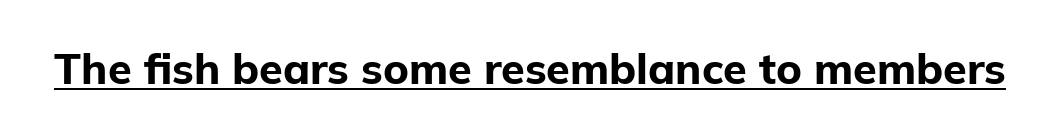
The line texture is even and compact thanks to regular tracking. Each letter's strokes conclude bluntly, with no projecting serifs. Ordinary non-slanted type is in use. Stroke thickness is high; the sample reads as a true bold. The passage shown is typed in a proportional face where columns would drift.
